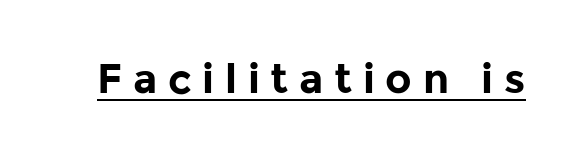
In terms of posture, this sample is upright. Are there feet on the stems? There aren't — it's a sans. Somebody hit Ctrl+U on this one — the words are underlined. Is this a fixed-width face? No — the glyphs have proportional, varying widths.
